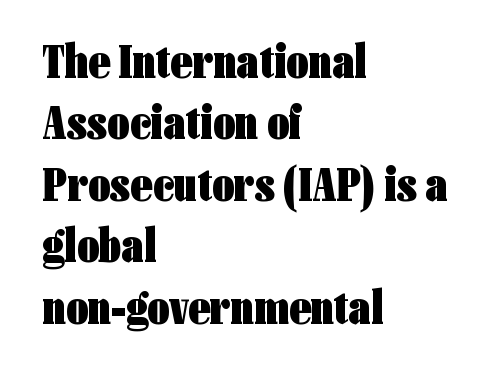
{"serif": "no", "italic": "no", "bold": "yes", "weight": "heavy", "width": "condensed", "stroke_contrast": "low", "x_height": "medium", "monospaced": "no", "underline": "no", "align": "left", "line_spacing": "normal", "line_spacing_ratio": 1.28, "letter_spacing": "normal", "letter_spacing_em": 0.0, "glyph_px": 48}
